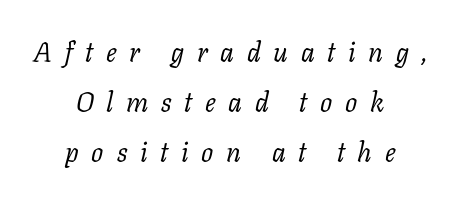
The typography opts for an oblique posture over an upright one. Has an underline been added? It has not. Stems and bowls with no extra thickness — not bold. The gaps between neighbouring characters are conspicuously large. A student would call this center alignment; a typographer would say set centered.
